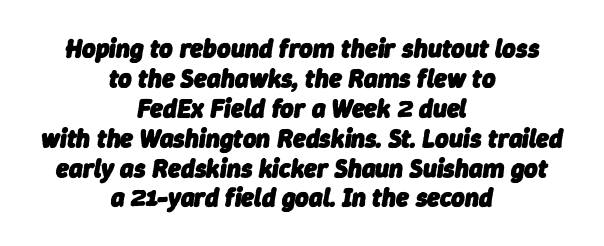
{"italic": "yes", "lean": "right", "slant_degrees": 9, "bold": "yes", "underline": "no", "align": "center", "line_spacing": "tight", "line_spacing_ratio": 1.15, "letter_spacing": "normal", "letter_spacing_em": 0.0, "glyph_px": 26}
